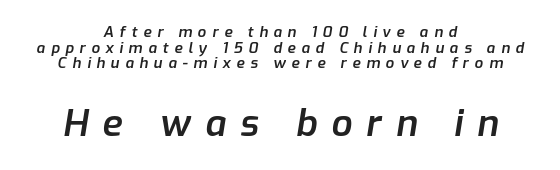
Casual observation: everything's sitting right in the middle. The lettering tilts uniformly, giving the passage an italic look. Only glyphs here, with clear space below each row. Each letter keeps its own natural width here, so spacing adapts to shape.
